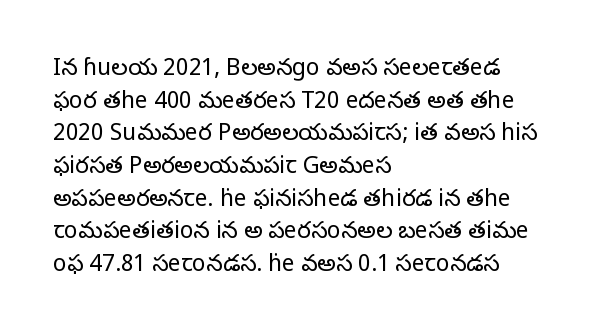
The image shows 23 px text type, upright; set left-aligned, normal line spacing (1.42x), normal letter spacing, not underlined.
